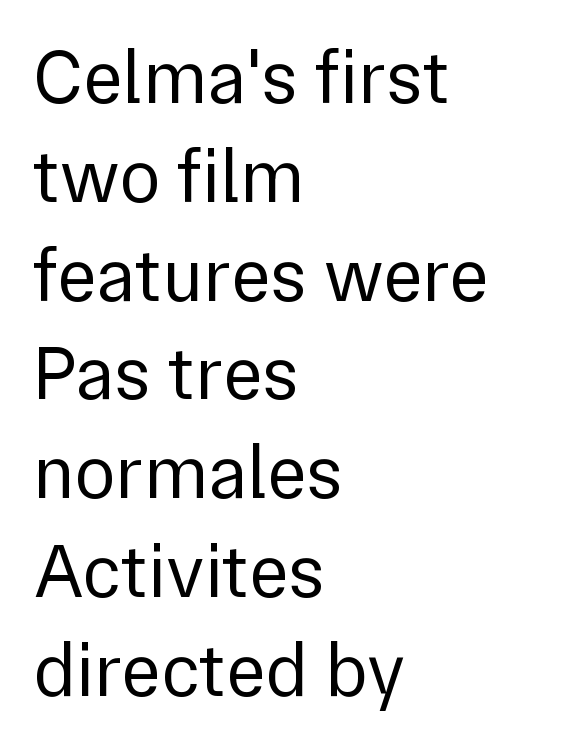
The image shows 76 px regular-weight sans-serif type, upright; set left-aligned, normal line spacing (1.3x), normal letter spacing, not underlined; low stroke contrast and a medium x-height.
